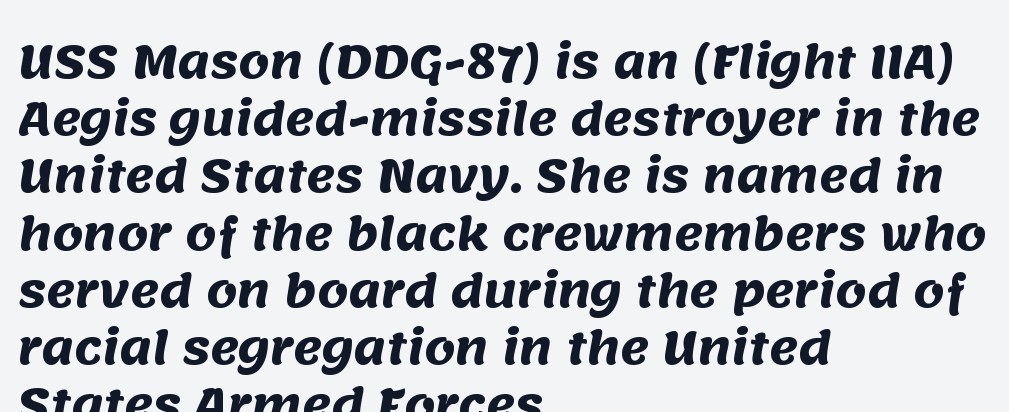
The image shows 44 px heavy sans-serif type; set left-aligned, normal line spacing (1.3x), normal letter spacing, not underlined; medium stroke contrast and a large x-height.
